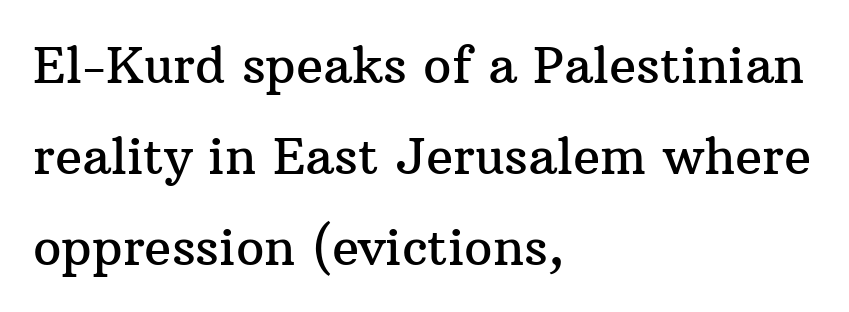
The typesetter chose a ragged-right arrangement here. The passage shown is typed in a proportional face where columns would drift. In terms of letterform style, serifs are clearly present. Letter spacing: default. The zone under the glyphs is completely vacant.
